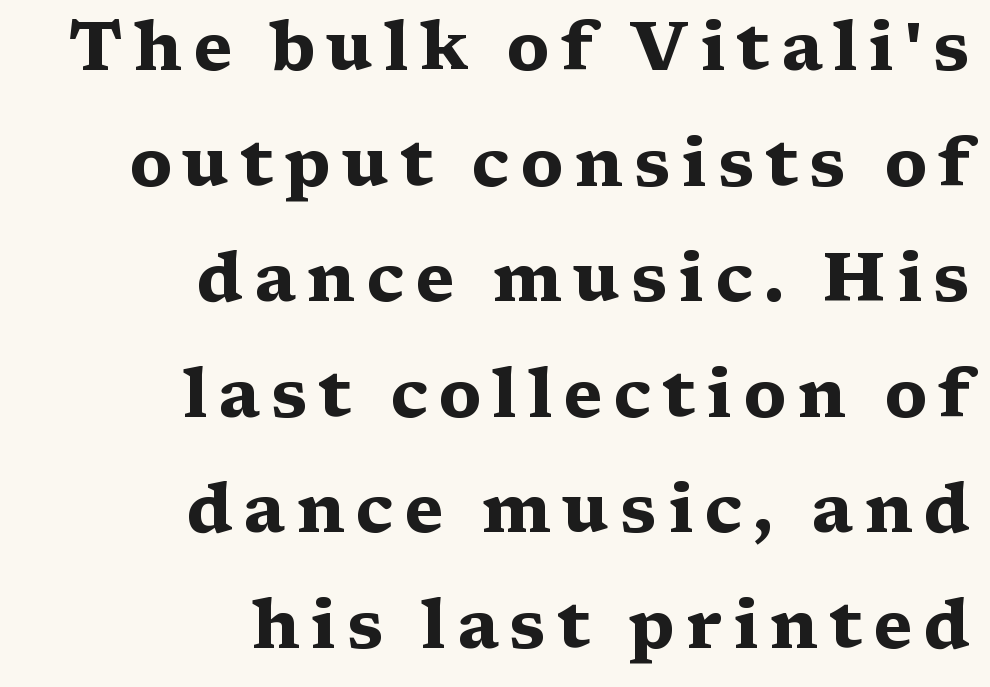
Q: Is the text bold? A: Yes.
Q: Is the text italic (slanted)? A: No, it is upright.
Q: Is the typeface a serif or a sans-serif typeface? A: Serif.
Q: Is the text underlined? A: No.
Q: How is the paragraph aligned? A: Right-aligned.
Q: Is the spacing between lines tight, normal or loose? A: Normal.
Q: Width (condensed, normal, or wide)? A: Wide.
Q: Stroke contrast? A: Medium.
Q: x-height? A: Medium.
Q: Monospaced? A: No.
